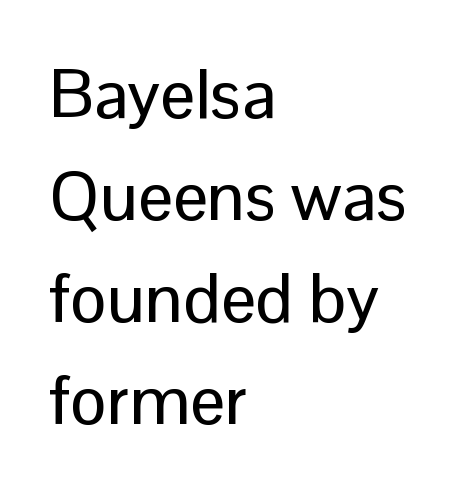
{"serif": "no", "italic": "no", "width": "normal", "stroke_contrast": "low", "x_height": "medium", "monospaced": "no", "underline": "no", "align": "left", "line_spacing": "normal", "line_spacing_ratio": 1.48, "letter_spacing": "normal", "letter_spacing_em": 0.0, "glyph_px": 69}
